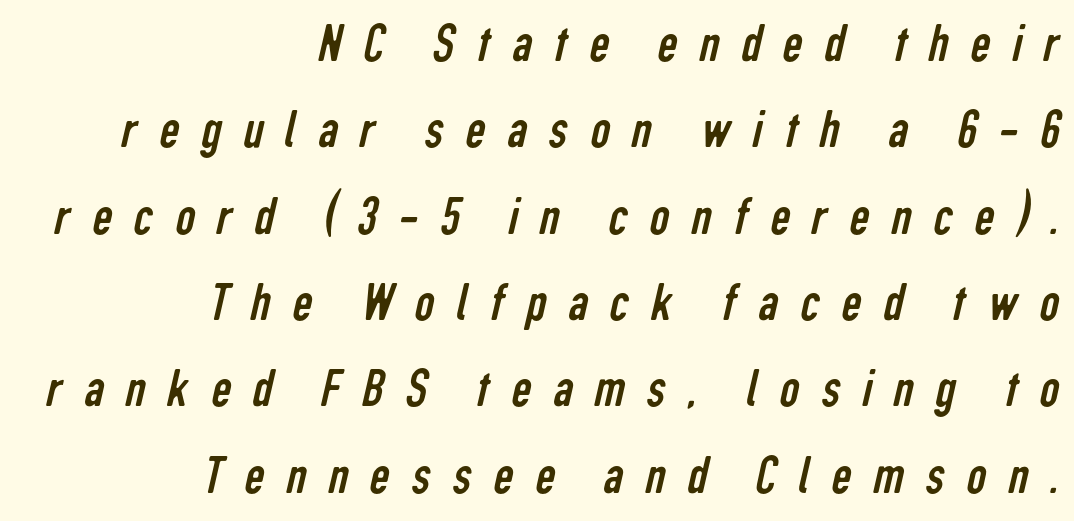
Q: Is the text bold? A: No.
Q: Is the typeface a serif or a sans-serif typeface? A: Sans-serif.
Q: Is the text underlined? A: No.
Q: How is the paragraph aligned? A: Right-aligned.
Q: Is the spacing between letters normal or unusually wide? A: Unusually wide.
Q: Is the spacing between lines tight, normal or loose? A: Normal.
Q: Width (condensed, normal, or wide)? A: Condensed.
Q: Stroke contrast? A: Low.
Q: x-height? A: Medium.
Q: Monospaced? A: No.
